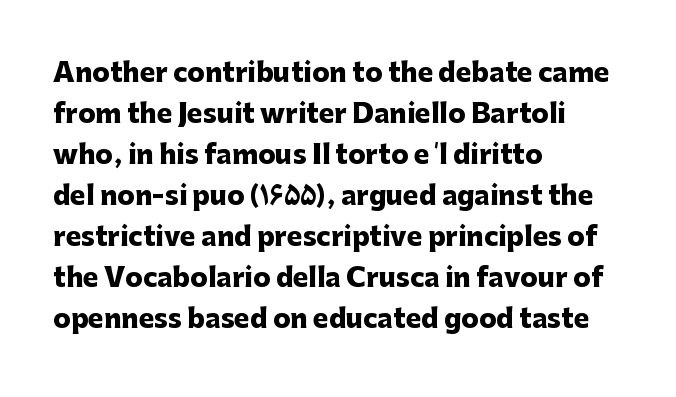
The image shows 26 px bold type, upright; set left-aligned, normal line spacing (1.58x), normal letter spacing, not underlined.
